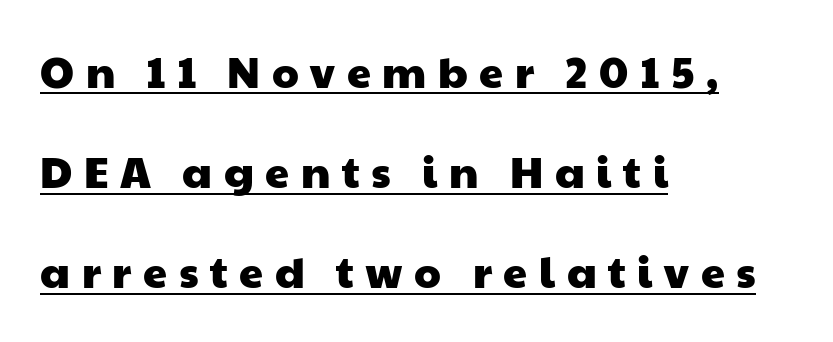
{"serif": "no", "width": "wide", "stroke_contrast": "low", "x_height": "medium", "monospaced": "no", "underline": "yes", "align": "left", "line_spacing": "loose", "line_spacing_ratio": 2.33, "letter_spacing": "wide", "letter_spacing_em": 0.27, "glyph_px": 43}
